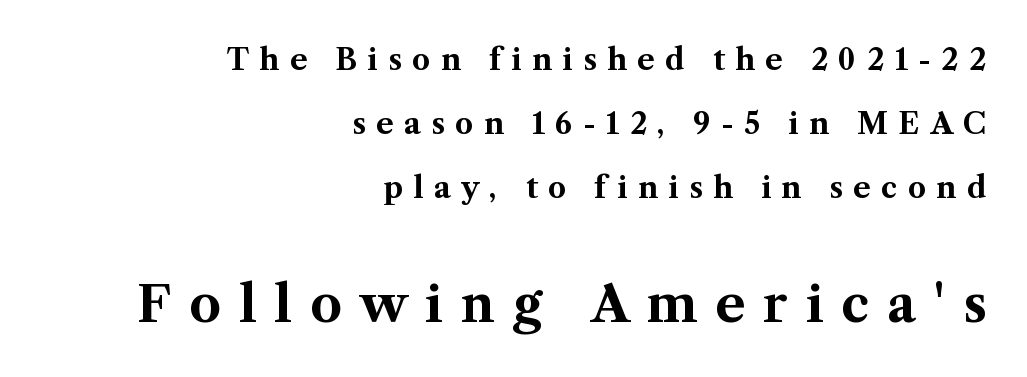
The image shows 50 px bold serif type, upright; set right-aligned, loose line spacing (2.21x), unusually wide letter spacing (+0.36 em), not underlined; the second (bottom) block is 1.72x larger; medium stroke contrast and a medium x-height.
